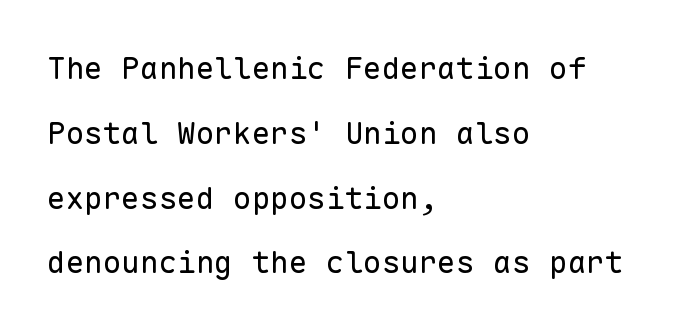
The image shows 31 px regular-weight sans-serif type, upright, monospaced; set left-aligned, loose line spacing (2.09x), normal letter spacing, not underlined; low stroke contrast and a medium x-height.
